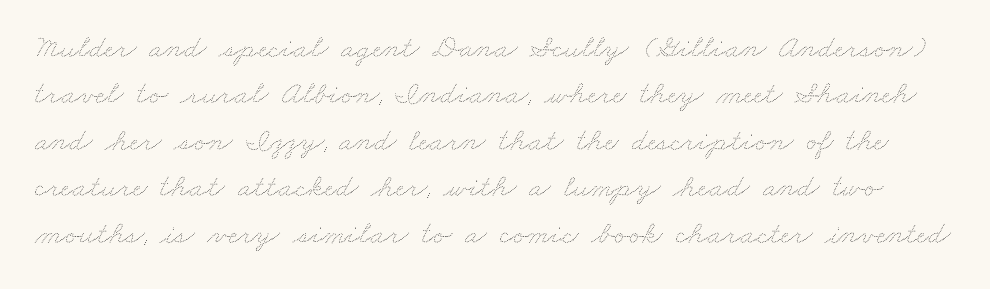
The image shows 32 px thin, wide type; set normal line spacing (1.45x), normal letter spacing, not underlined; medium stroke contrast and a small x-height.
